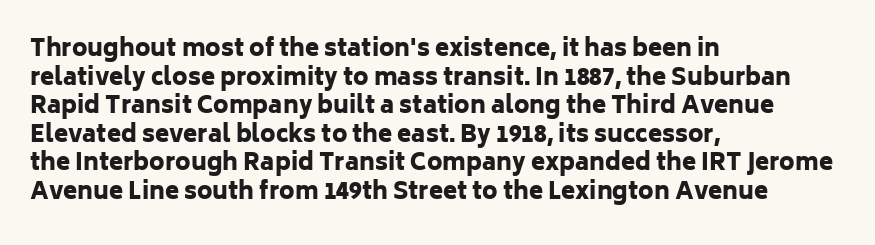
Q: Is the text bold? A: Yes.
Q: Is the text italic (slanted)? A: No, it is upright.
Q: Is the text underlined? A: No.
Q: How is the paragraph aligned? A: Left-aligned.
Q: Is the spacing between letters normal or unusually wide? A: Normal.
